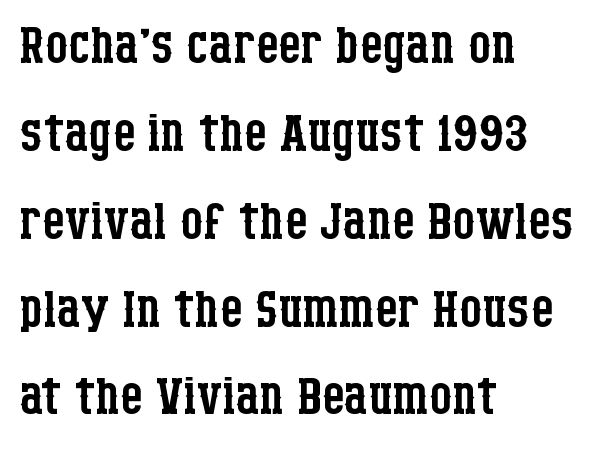
Q: Is the text bold? A: No.
Q: Is the text italic (slanted)? A: No, it is upright.
Q: Is the typeface a serif or a sans-serif typeface? A: Serif.
Q: Is the text underlined? A: No.
Q: How is the paragraph aligned? A: Left-aligned.
Q: Is the spacing between letters normal or unusually wide? A: Normal.
Q: Width (condensed, normal, or wide)? A: Condensed.
Q: Stroke contrast? A: Low.
Q: x-height? A: Large.
Q: Monospaced? A: No.
